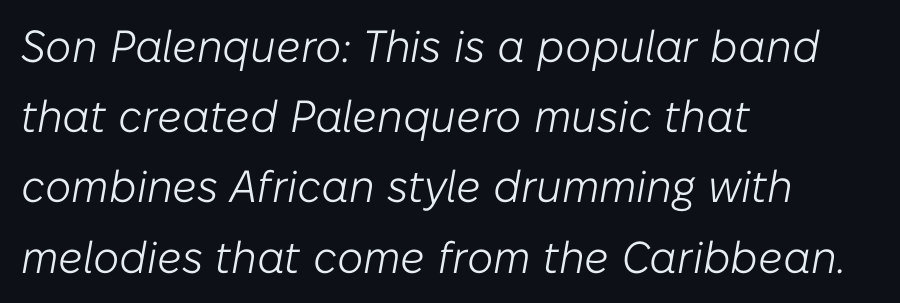
{"italic": "yes", "lean": "right", "slant_degrees": 10, "bold": "no", "weight": "light", "width": "normal", "stroke_contrast": "low", "x_height": "medium", "monospaced": "no", "underline": "no", "align": "left", "line_spacing": "normal", "line_spacing_ratio": 1.56, "letter_spacing": "normal", "letter_spacing_em": 0.0, "glyph_px": 45}
